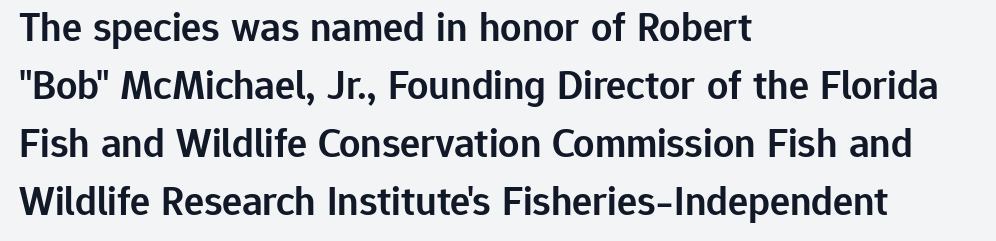
The image shows 42 px semibold sans-serif type, upright; set left-aligned, normal line spacing (1.38x), normal letter spacing, not underlined; low stroke contrast and a medium x-height.
